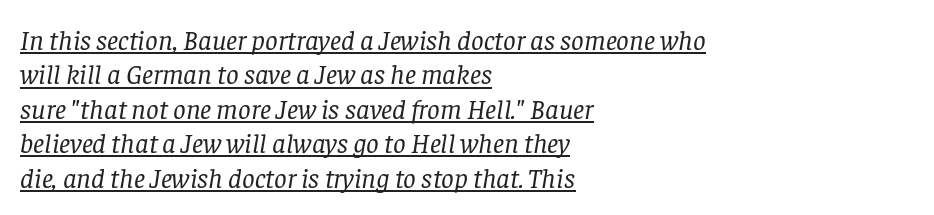
Q: Is the text bold? A: No.
Q: Is the text italic (slanted)? A: Yes, it leans right by about 8 degrees.
Q: Is the typeface a serif or a sans-serif typeface? A: Serif.
Q: Is the text underlined? A: Yes.
Q: How is the paragraph aligned? A: Left-aligned.
Q: Is the spacing between letters normal or unusually wide? A: Normal.
Q: Width (condensed, normal, or wide)? A: Normal.
Q: Stroke contrast? A: Low.
Q: x-height? A: Large.
Q: Monospaced? A: No.
